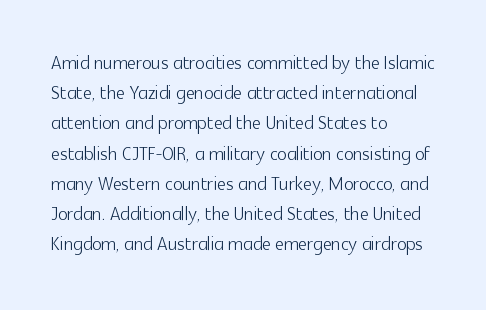
Q: Is the text bold? A: No.
Q: Is the text italic (slanted)? A: No, it is upright.
Q: Is the text underlined? A: No.
Q: How is the paragraph aligned? A: Left-aligned.
Q: Is the spacing between letters normal or unusually wide? A: Normal.
